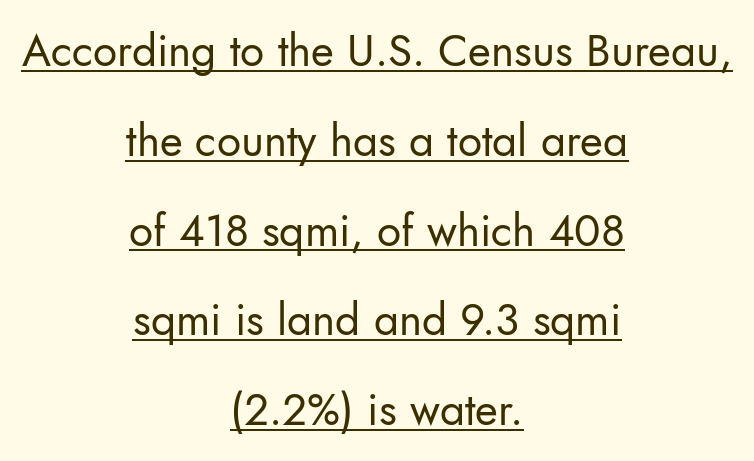
Ascenders rise straight up at ninety degrees. The face used here is rendered with its standard letterfit. A typographer would call this underscored text. Compared with typical paragraphs, the rows here are farther apart.
